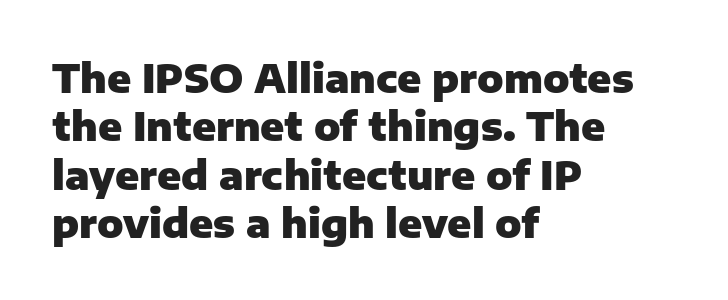
{"serif": "no", "italic": "no", "bold": "yes", "weight": "heavy", "width": "normal", "stroke_contrast": "low", "x_height": "medium", "monospaced": "no", "underline": "no", "align": "left", "line_spacing_ratio": 1.24, "letter_spacing": "normal", "letter_spacing_em": 0.0, "glyph_px": 39}
